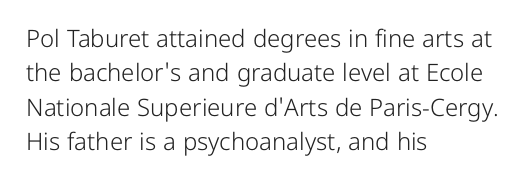
Q: Is the text bold? A: No.
Q: Is the text italic (slanted)? A: No, it is upright.
Q: Is the text underlined? A: No.
Q: How is the paragraph aligned? A: Left-aligned.
Q: Is the spacing between letters normal or unusually wide? A: Normal.
Q: Is the spacing between lines tight, normal or loose? A: Normal.
